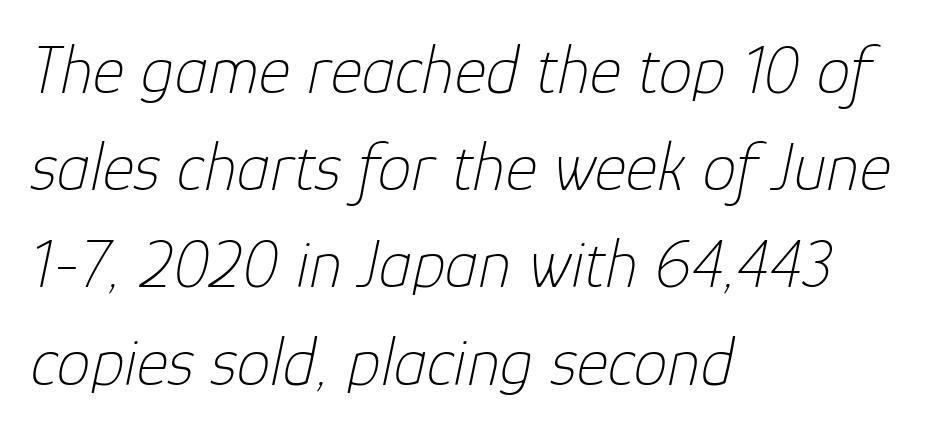
{"italic": "yes", "lean": "right", "slant_degrees": 12, "bold": "no", "weight": "thin", "width": "normal", "stroke_contrast": "low", "x_height": "medium", "monospaced": "no", "underline": "no", "align": "left", "line_spacing": "normal", "line_spacing_ratio": 1.43, "letter_spacing": "normal", "letter_spacing_em": 0.0, "glyph_px": 68}
